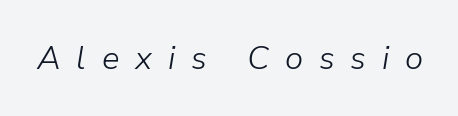
{"italic": "yes", "lean": "right", "slant_degrees": 9, "bold": "no", "weight": "light", "width": "normal", "stroke_contrast": "low", "x_height": "medium", "monospaced": "no", "underline": "no", "letter_spacing": "wide", "letter_spacing_em": 0.48, "glyph_px": 33}
